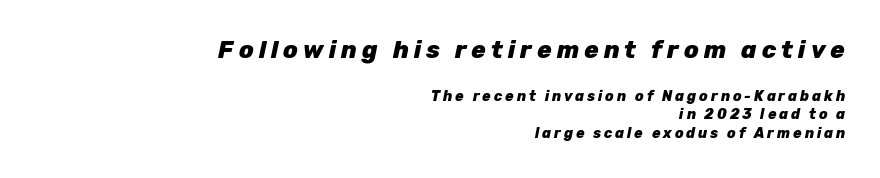
The image shows 24 px bold type, italic (leaning right); set right-aligned, normal line spacing (1.35x), unusually wide letter spacing (+0.21 em), not underlined; the first (top) block is 1.71x larger.
